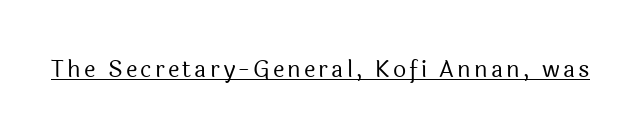
{"italic": "no", "bold": "no", "underline": "yes", "glyph_px": 23}
